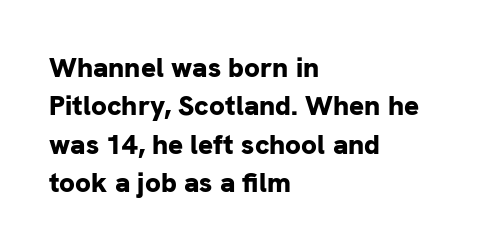
The sample has been set heavy, in full bold. Regarding leading, the lines here are spaced in the standard way. Posture: straight, roman, zero tilt. Line beginnings align vertically; line endings do not. Characters follow at the spacing the type designer built in. Underlining? Definitely not there.
